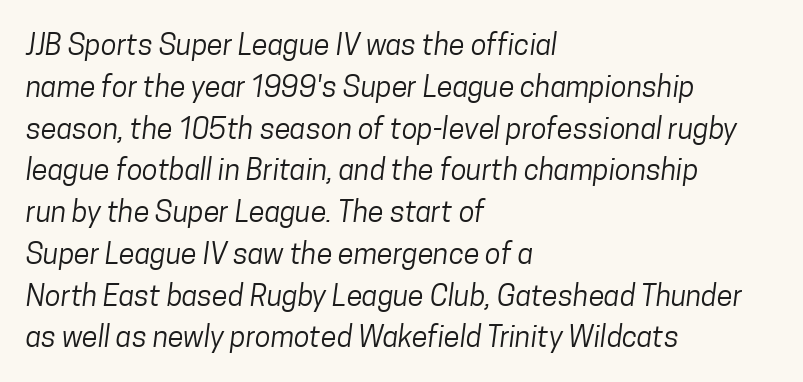
The image shows 29 px regular-weight, condensed sans-serif type; set left-aligned, normal line spacing (1.44x), normal letter spacing, not underlined; low stroke contrast and a medium x-height.
